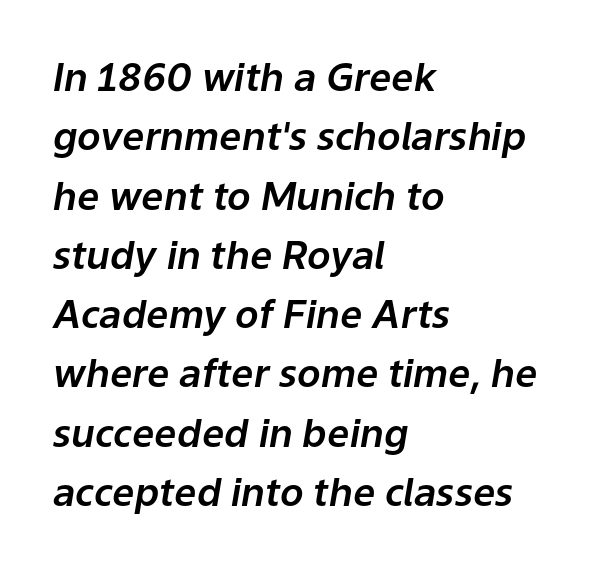
The image shows 39 px text type, italic (leaning right); set left-aligned, normal line spacing (1.52x), normal letter spacing, not underlined; low stroke contrast and a medium x-height.
